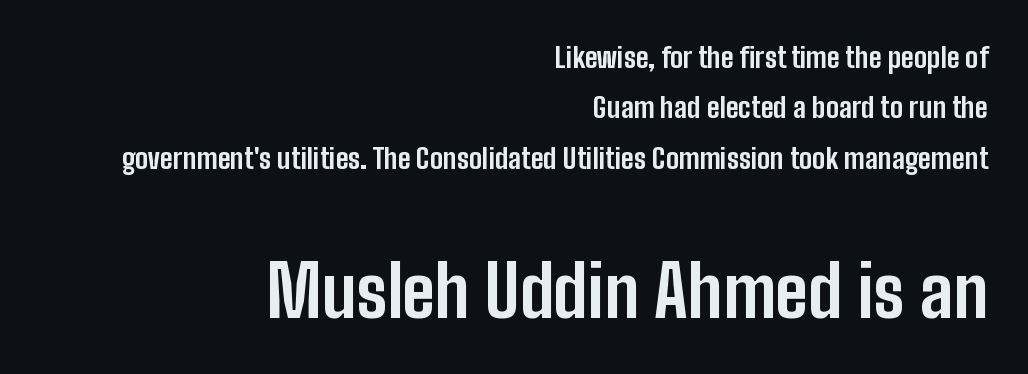
The image shows 71 px bold, condensed sans-serif type, upright; set right-aligned, line spacing 1.8x, normal letter spacing, not underlined; the second (bottom) block is 2.54x larger; low stroke contrast and a medium x-height.
